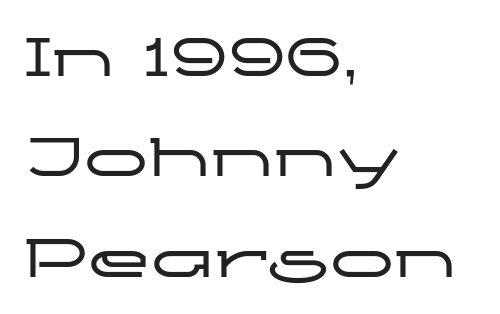
Q: Is the text italic (slanted)? A: No, it is upright.
Q: Is the typeface a serif or a sans-serif typeface? A: Sans-serif.
Q: Is the text underlined? A: No.
Q: How is the paragraph aligned? A: Left-aligned.
Q: Is the spacing between letters normal or unusually wide? A: Normal.
Q: Is the spacing between lines tight, normal or loose? A: Normal.
Q: Width (condensed, normal, or wide)? A: Wide.
Q: Stroke contrast? A: Low.
Q: x-height? A: Medium.
Q: Monospaced? A: No.
